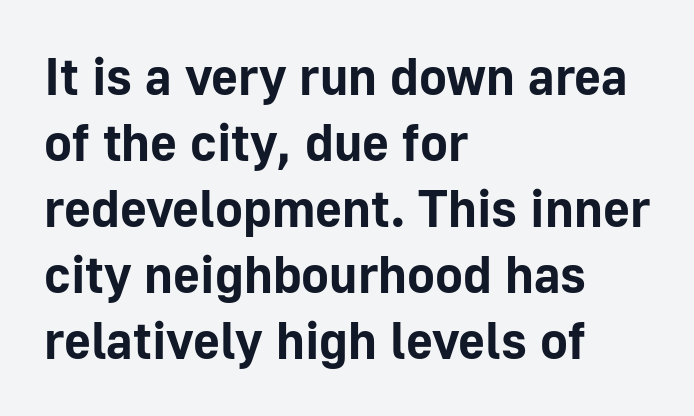
These words are printed bold, with thick strokes throughout. Underline: absent. This rendering leaves character spacing at its baseline value. Students, observe: this is what conventionally led text looks like. Vertical strokes here are truly vertical. The letters carry no serifs — their stems end cleanly without finishing strokes.
